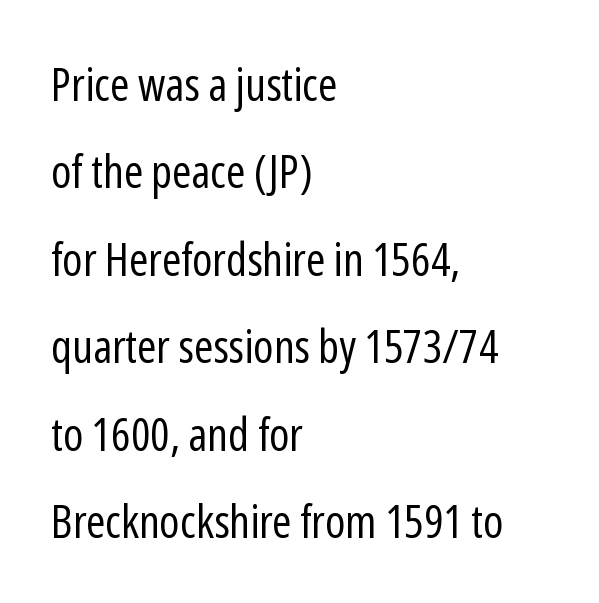
Q: Is the text bold? A: No.
Q: Is the text italic (slanted)? A: No, it is upright.
Q: Is the typeface a serif or a sans-serif typeface? A: Sans-serif.
Q: Is the text underlined? A: No.
Q: How is the paragraph aligned? A: Left-aligned.
Q: Is the spacing between letters normal or unusually wide? A: Normal.
Q: Is the spacing between lines tight, normal or loose? A: Loose.
Q: Width (condensed, normal, or wide)? A: Condensed.
Q: Stroke contrast? A: Low.
Q: x-height? A: Medium.
Q: Monospaced? A: No.
